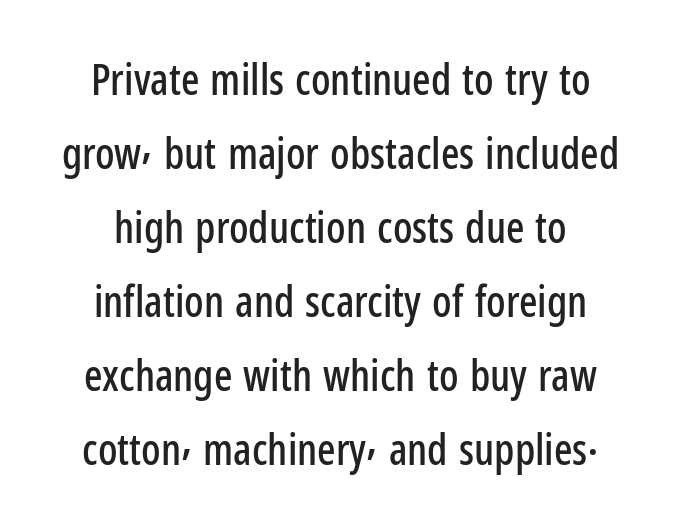
{"serif": "no", "italic": "no", "width": "condensed", "stroke_contrast": "low", "x_height": "medium", "monospaced": "no", "underline": "no", "align": "center", "line_spacing_ratio": 1.72, "letter_spacing": "normal", "letter_spacing_em": 0.0, "glyph_px": 43}
